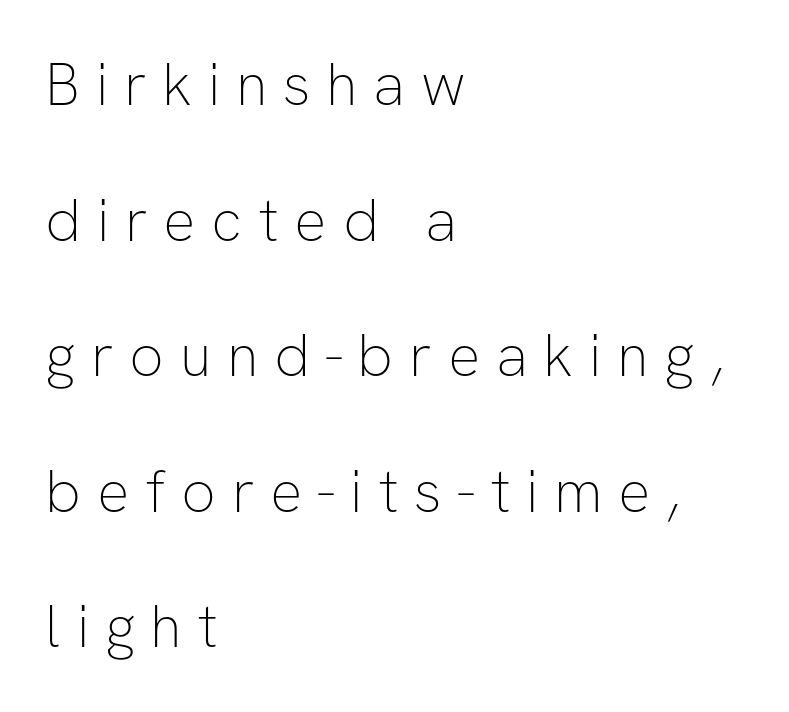
A student would call this left alignment; a typographer would say flush left, rag right. Italic? Not at all — the glyphs are vertical. The face used here is rendered with a markedly widened letterfit. The letters advance in unequal steps, a hallmark of proportional type. This is sans-serif lettering, the kind often seen on screens and signage.
